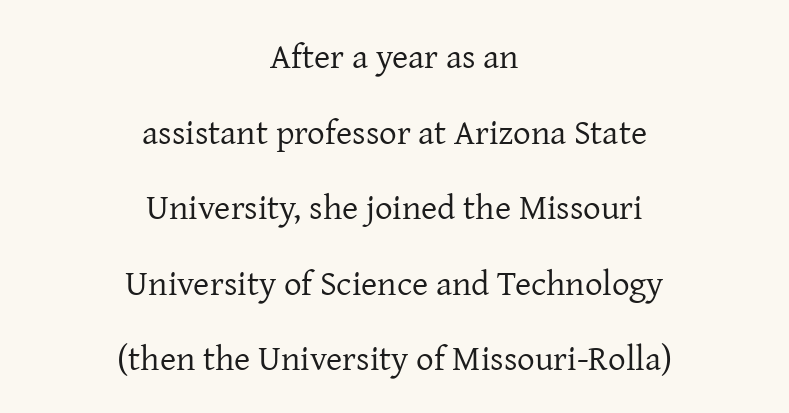
The image shows 35 px regular-weight serif type, upright; set centered, loose line spacing (2.16x), normal letter spacing, not underlined; low stroke contrast and a medium x-height.
